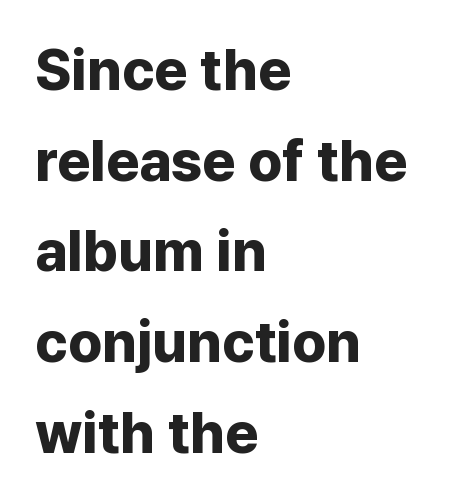
The characters look thick and weighty, a clear bold. The foot of each line stays bare and open. Examine the stroke ends and you'll find no serifs. Nope, not italic — everything's standing straight. A classic flush-left, rag-right setting is used for this passage.
